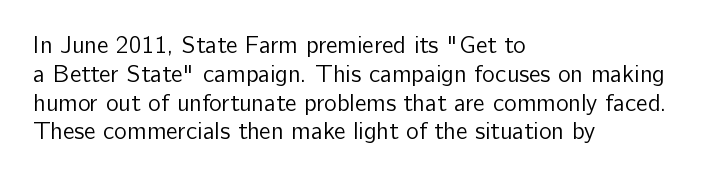
Horizontal alignment here is leftward, the default for most running prose. Is the stroke heavy? The answer is a plain regular-or-lighter. Posture: upright roman. The baseline area is clear. Between one letter and the next there's only the usual sliver of space.
